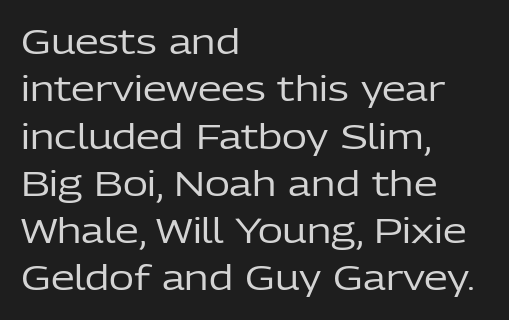
Q: Is the text bold? A: No.
Q: Is the text italic (slanted)? A: No, it is upright.
Q: Is the typeface a serif or a sans-serif typeface? A: Sans-serif.
Q: Is the text underlined? A: No.
Q: How is the paragraph aligned? A: Left-aligned.
Q: Is the spacing between letters normal or unusually wide? A: Normal.
Q: Is the spacing between lines tight, normal or loose? A: Normal.
Q: Width (condensed, normal, or wide)? A: Normal.
Q: Stroke contrast? A: Low.
Q: x-height? A: Medium.
Q: Monospaced? A: No.
